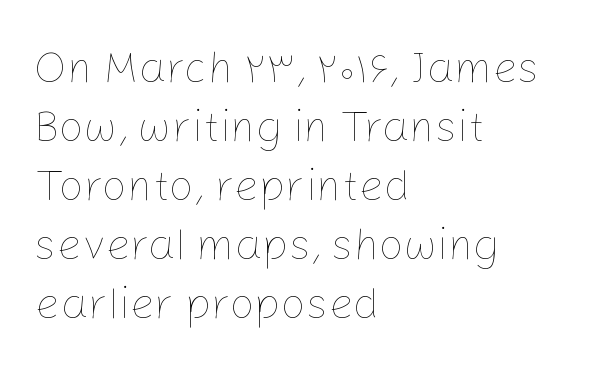
{"italic": "no", "bold": "no", "weight": "thin", "width": "normal", "stroke_contrast": "low", "x_height": "medium", "monospaced": "no", "underline": "no", "align": "left", "line_spacing": "normal", "line_spacing_ratio": 1.34, "letter_spacing": "normal", "letter_spacing_em": 0.0, "glyph_px": 44}
